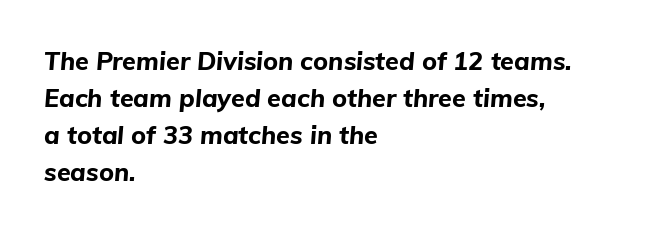
Letter spacing: default. Underlining? Definitely not there. Normally led — the rows are evenly, conventionally spaced. The glyphs have the mass of a bold cut. Line beginnings align vertically; line endings do not. Italic: yes, the glyphs are oblique.
